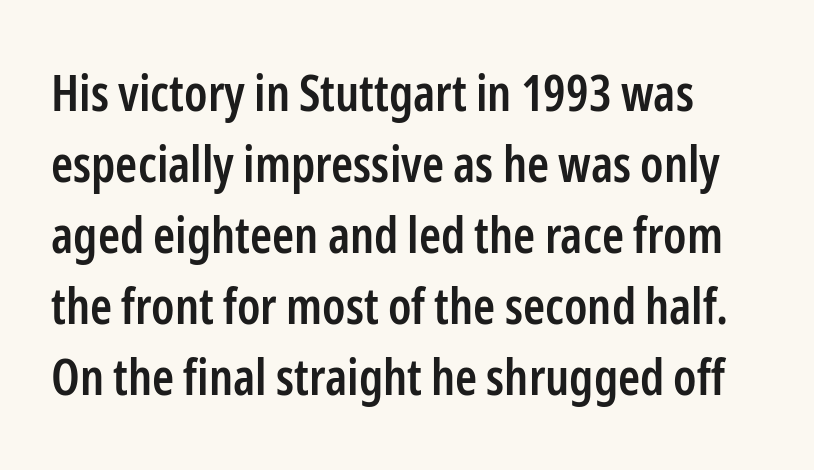
The image shows 50 px semibold, condensed sans-serif type, upright; set normal line spacing (1.42x), normal letter spacing, not underlined; low stroke contrast and a medium x-height.
